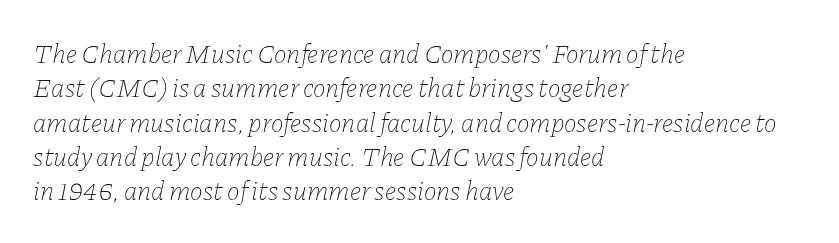
Q: Is the text bold? A: No.
Q: Is the text italic (slanted)? A: Yes, it leans right by about 11 degrees.
Q: Is the text underlined? A: No.
Q: How is the paragraph aligned? A: Left-aligned.
Q: Is the spacing between letters normal or unusually wide? A: Normal.
Q: Is the spacing between lines tight, normal or loose? A: Normal.
